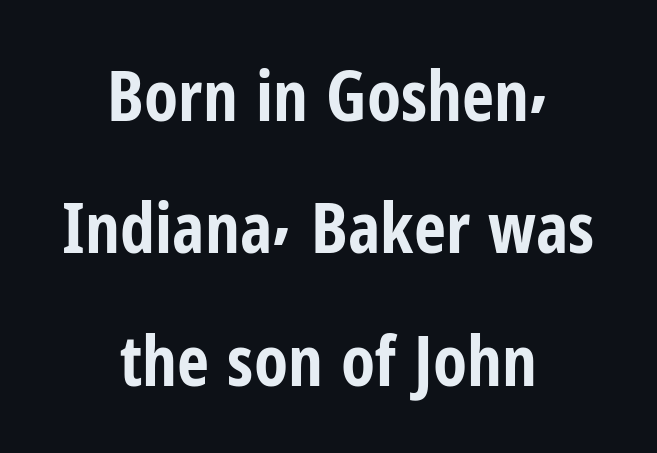
{"serif": "no", "italic": "no", "bold": "yes", "weight": "bold", "width": "condensed", "stroke_contrast": "low", "x_height": "medium", "monospaced": "no", "underline": "no", "align": "center", "line_spacing_ratio": 1.89, "letter_spacing": "normal", "letter_spacing_em": 0.0, "glyph_px": 70}
